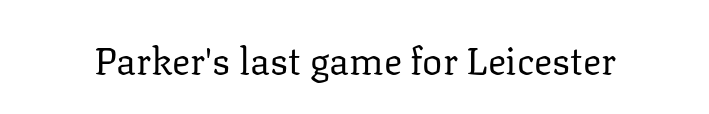
The image shows 38 px regular-weight serif type, upright; set normal letter spacing, not underlined; low stroke contrast and a medium x-height.
